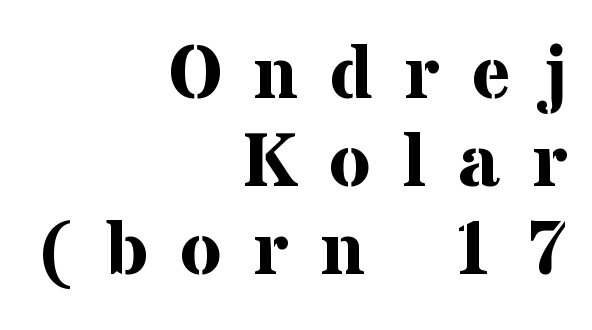
Q: Is the text bold? A: Yes.
Q: Is the text italic (slanted)? A: No, it is upright.
Q: Is the typeface a serif or a sans-serif typeface? A: Serif.
Q: Is the text underlined? A: No.
Q: How is the paragraph aligned? A: Right-aligned.
Q: Is the spacing between letters normal or unusually wide? A: Unusually wide.
Q: Width (condensed, normal, or wide)? A: Normal.
Q: Stroke contrast? A: Medium.
Q: x-height? A: Medium.
Q: Monospaced? A: No.
